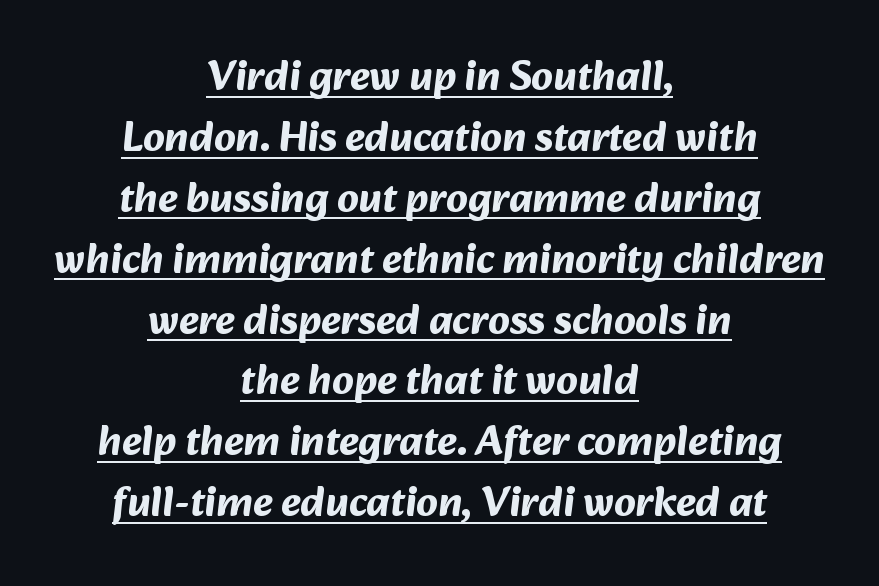
The letters advance in unequal steps, a hallmark of proportional type. Students, this is bold: see how much ink each stroke carries. The paragraph shown floats in the horizontal middle. Compared with typical paragraphs, the rows here are spaced about the same.
